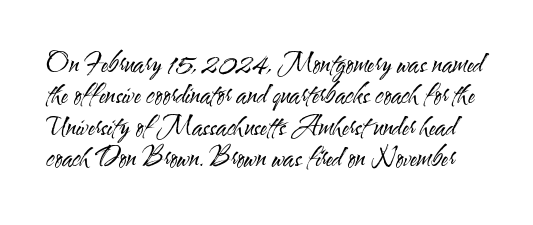
The image shows 26 px text type; set line spacing 1.21x, normal letter spacing, not underlined.
